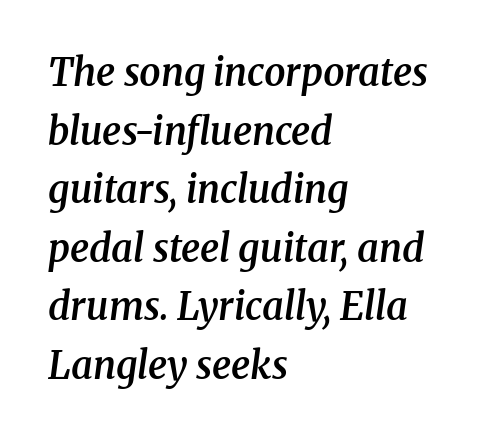
Q: Is the text bold? A: Semi-bold.
Q: Is the text italic (slanted)? A: Yes, it leans right by about 8 degrees.
Q: Is the typeface a serif or a sans-serif typeface? A: Serif.
Q: Is the text underlined? A: No.
Q: How is the paragraph aligned? A: Left-aligned.
Q: Is the spacing between letters normal or unusually wide? A: Normal.
Q: Is the spacing between lines tight, normal or loose? A: Normal.
Q: Width (condensed, normal, or wide)? A: Normal.
Q: Stroke contrast? A: Medium.
Q: x-height? A: Medium.
Q: Monospaced? A: No.
